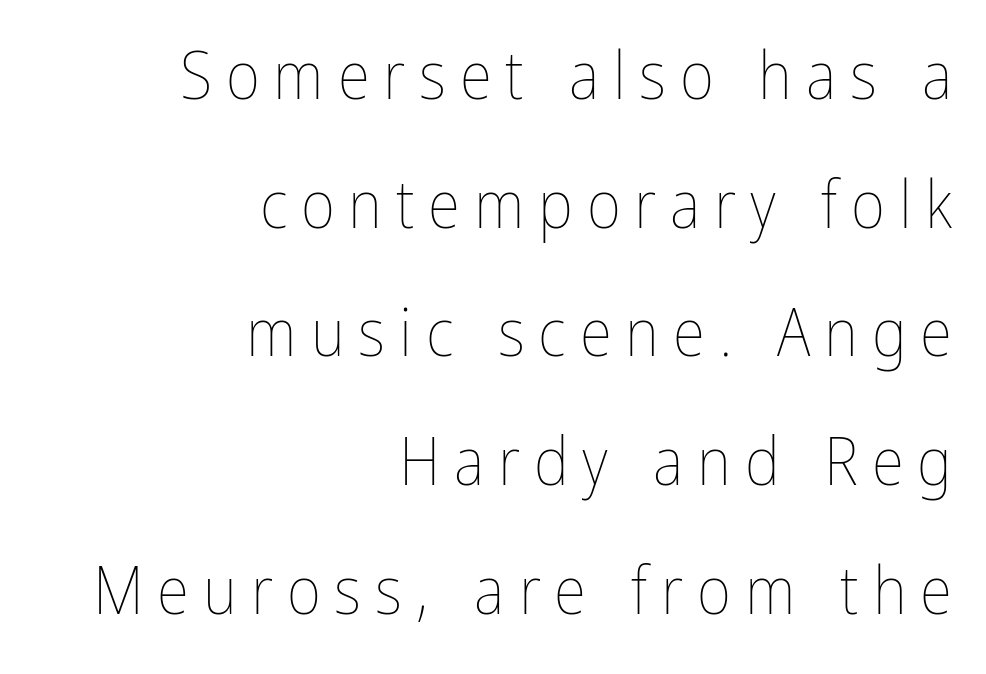
Q: Is the text bold? A: No.
Q: Is the text italic (slanted)? A: No, it is upright.
Q: Is the text underlined? A: No.
Q: How is the paragraph aligned? A: Right-aligned.
Q: Is the spacing between letters normal or unusually wide? A: Unusually wide.
Q: Is the spacing between lines tight, normal or loose? A: Loose.
Q: Width (condensed, normal, or wide)? A: Condensed.
Q: Stroke contrast? A: Low.
Q: x-height? A: Medium.
Q: Monospaced? A: No.
